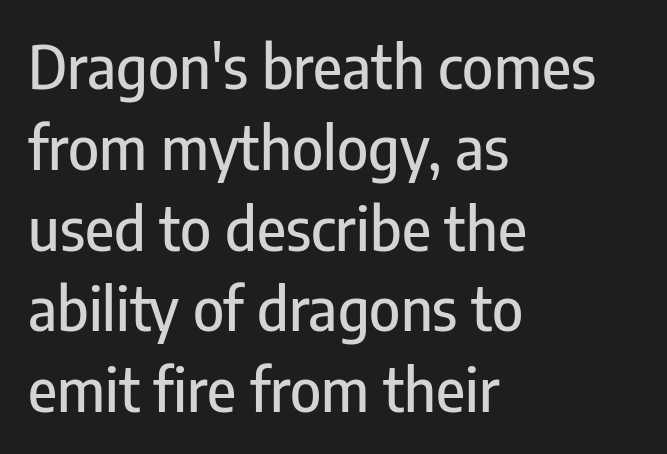
{"serif": "no", "italic": "no", "width": "condensed", "stroke_contrast": "low", "x_height": "medium", "monospaced": "no", "underline": "no", "align": "left", "line_spacing": "normal", "line_spacing_ratio": 1.37, "letter_spacing": "normal", "letter_spacing_em": 0.0, "glyph_px": 59}
